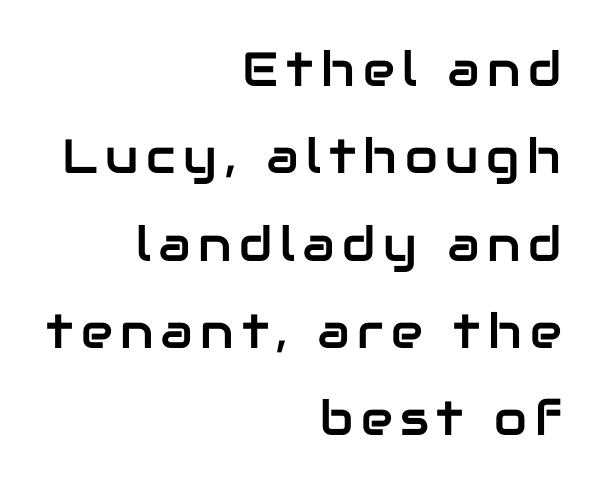
Q: Is the text italic (slanted)? A: No, it is upright.
Q: Is the typeface a serif or a sans-serif typeface? A: Sans-serif.
Q: Is the text underlined? A: No.
Q: How is the paragraph aligned? A: Right-aligned.
Q: Width (condensed, normal, or wide)? A: Normal.
Q: Stroke contrast? A: Low.
Q: x-height? A: Medium.
Q: Monospaced? A: No.
